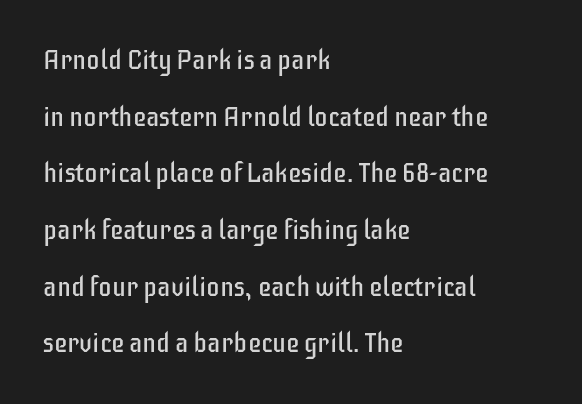
The image shows 27 px text type, upright; set left-aligned, loose line spacing (2.1x), normal letter spacing, not underlined.
